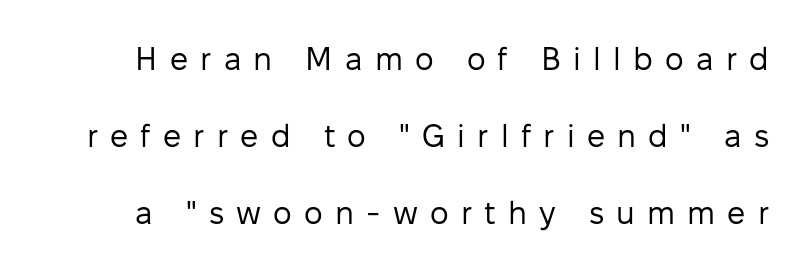
The image shows 32 px regular-weight sans-serif type, upright; set loose line spacing (2.4x), unusually wide letter spacing (+0.38 em), not underlined; low stroke contrast and a medium x-height.
